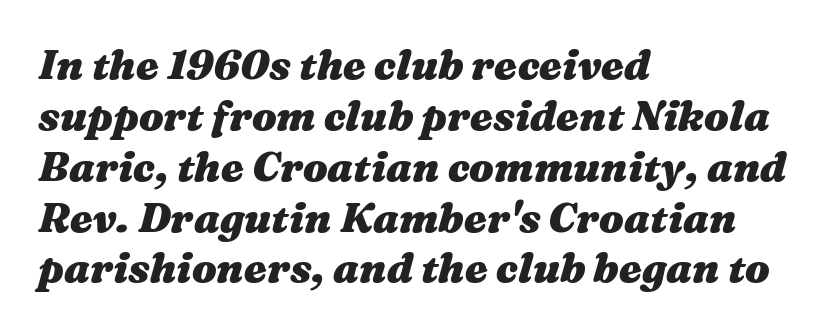
{"italic": "yes", "lean": "right", "slant_degrees": 16, "bold": "yes", "weight": "heavy", "width": "wide", "stroke_contrast": "medium", "x_height": "medium", "monospaced": "no", "underline": "no", "align": "left", "line_spacing_ratio": 1.24, "letter_spacing": "normal", "letter_spacing_em": 0.0, "glyph_px": 41}
